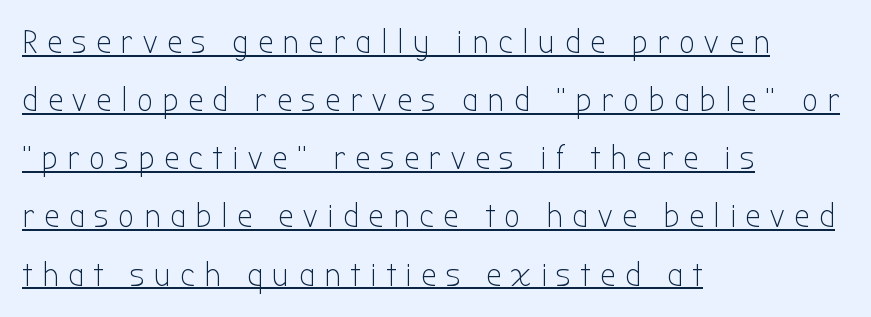
Q: Is the text bold? A: No.
Q: Is the text italic (slanted)? A: No, it is upright.
Q: Is the typeface a serif or a sans-serif typeface? A: Sans-serif.
Q: Is the text underlined? A: Yes.
Q: How is the paragraph aligned? A: Left-aligned.
Q: Is the spacing between letters normal or unusually wide? A: Unusually wide.
Q: Width (condensed, normal, or wide)? A: Condensed.
Q: Stroke contrast? A: Low.
Q: x-height? A: Medium.
Q: Monospaced? A: No.
